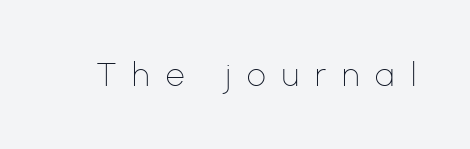
The image shows 33 px thin sans-serif type, upright; set unusually wide letter spacing (+0.49 em), not underlined; low stroke contrast and a medium x-height.
